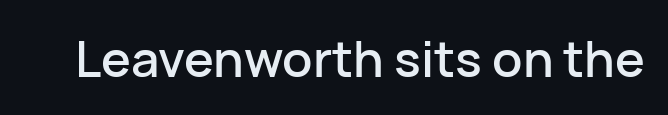
The rendering shows plain stroke endings on the letterforms — a sans-serif design. Clear beneath every line of the passage. Every character sits straight up, as roman type does. Here the designer chose a conventional face with non-uniform glyph widths. This rendering leaves character spacing at its baseline value.
